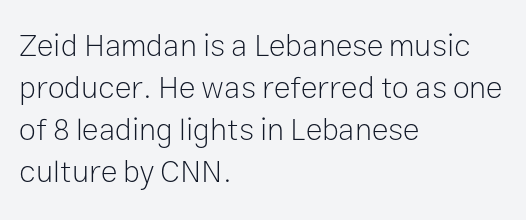
Q: Is the text bold? A: No.
Q: Is the text italic (slanted)? A: No, it is upright.
Q: Is the typeface a serif or a sans-serif typeface? A: Sans-serif.
Q: Is the text underlined? A: No.
Q: How is the paragraph aligned? A: Left-aligned.
Q: Is the spacing between letters normal or unusually wide? A: Normal.
Q: Is the spacing between lines tight, normal or loose? A: Normal.
Q: Width (condensed, normal, or wide)? A: Normal.
Q: Stroke contrast? A: Low.
Q: x-height? A: Medium.
Q: Monospaced? A: No.
